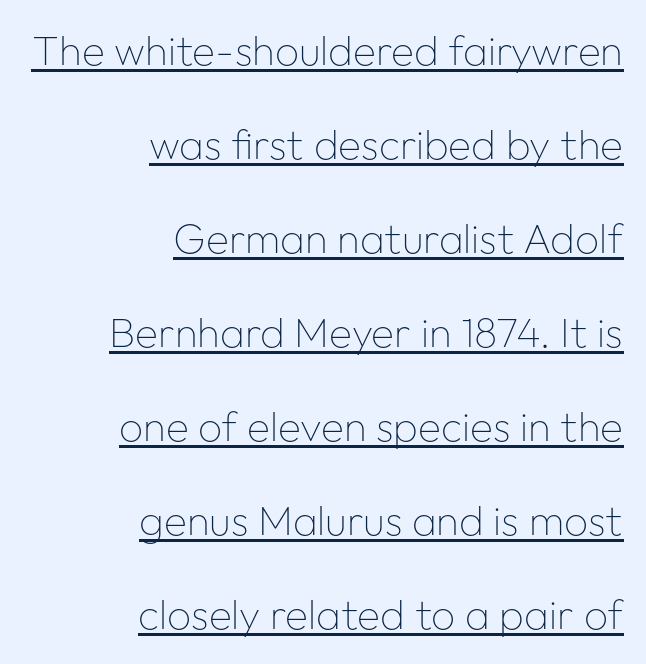
Q: Is the text bold? A: No.
Q: Is the text italic (slanted)? A: No, it is upright.
Q: Is the typeface a serif or a sans-serif typeface? A: Sans-serif.
Q: Is the text underlined? A: Yes.
Q: How is the paragraph aligned? A: Right-aligned.
Q: Is the spacing between letters normal or unusually wide? A: Normal.
Q: Is the spacing between lines tight, normal or loose? A: Loose.
Q: Width (condensed, normal, or wide)? A: Normal.
Q: Stroke contrast? A: Low.
Q: x-height? A: Medium.
Q: Monospaced? A: No.
